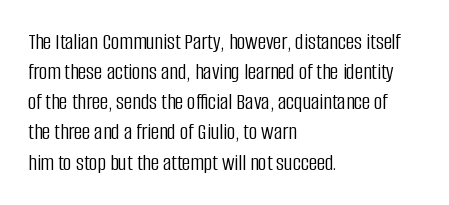
Teacher's note: observe the even left margin — that is flush-left alignment. Does extra space separate the letters? No, they use regular spacing. In terms of posture, this sample is upright. The glyphs are unaccompanied by any horizontal stroke below them. The lines sit at an ordinary, default distance from one another.
